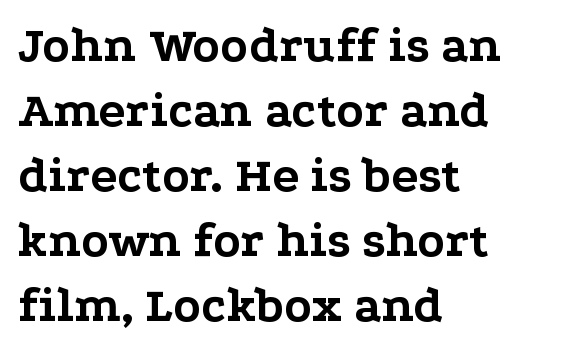
The image shows 50 px bold, wide serif type, upright; set left-aligned, normal line spacing (1.3x), normal letter spacing, not underlined; low stroke contrast and a medium x-height.
